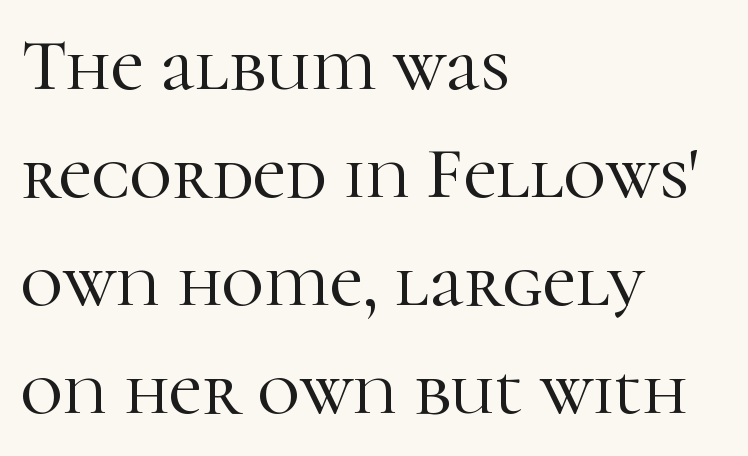
The image shows 73 px serif type, upright; set left-aligned, normal line spacing (1.48x), normal letter spacing, not underlined; high stroke contrast and a medium x-height.
